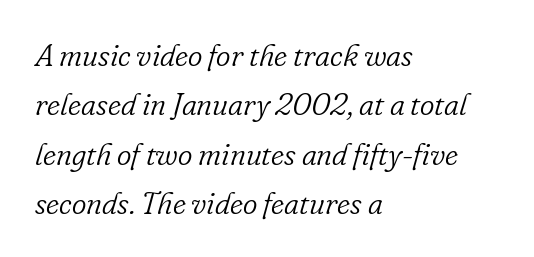
Q: Is the text bold? A: No.
Q: Is the text italic (slanted)? A: Yes, it leans right by about 16 degrees.
Q: Is the typeface a serif or a sans-serif typeface? A: Serif.
Q: Is the text underlined? A: No.
Q: How is the paragraph aligned? A: Left-aligned.
Q: Is the spacing between letters normal or unusually wide? A: Normal.
Q: Is the spacing between lines tight, normal or loose? A: Normal.
Q: Width (condensed, normal, or wide)? A: Normal.
Q: Stroke contrast? A: Low.
Q: x-height? A: Small.
Q: Monospaced? A: No.
